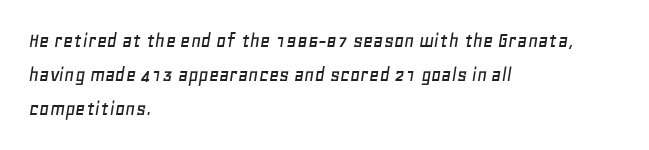
Plain, unruled lines of type. Posture: slanted. The face used here is rendered with its standard letterfit. Each line starts at the same left margin while the right side varies. These lines sit exactly where default settings would place them.
